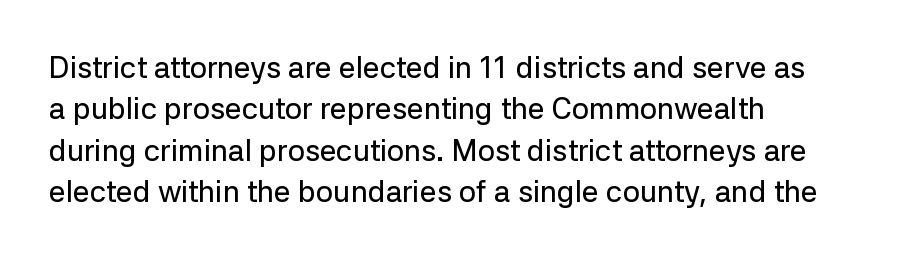
Q: Is the text italic (slanted)? A: No, it is upright.
Q: Is the typeface a serif or a sans-serif typeface? A: Sans-serif.
Q: Is the text underlined? A: No.
Q: How is the paragraph aligned? A: Left-aligned.
Q: Is the spacing between letters normal or unusually wide? A: Normal.
Q: Is the spacing between lines tight, normal or loose? A: Normal.
Q: Width (condensed, normal, or wide)? A: Normal.
Q: Stroke contrast? A: Low.
Q: x-height? A: Medium.
Q: Monospaced? A: No.
